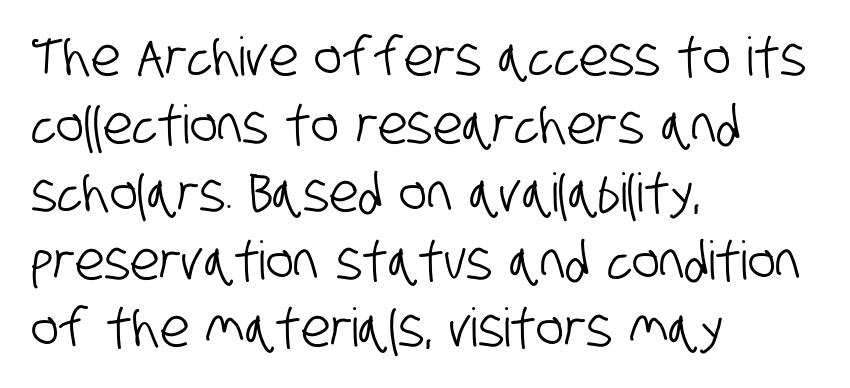
{"serif": "no", "width": "condensed", "stroke_contrast": "low", "x_height": "large", "monospaced": "no", "underline": "no", "align": "left", "line_spacing": "normal", "line_spacing_ratio": 1.28, "letter_spacing": "normal", "letter_spacing_em": 0.0, "glyph_px": 53}
